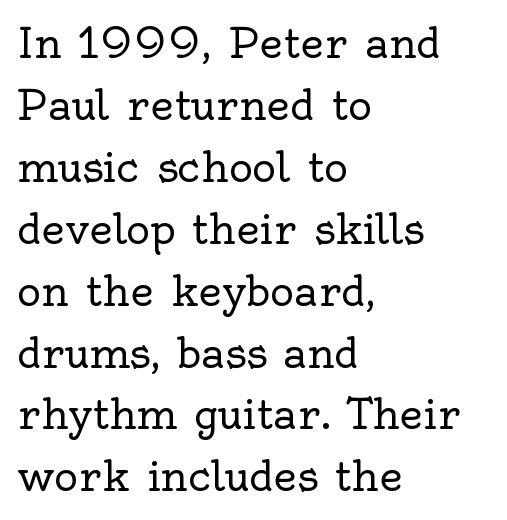
Weight: not bold — regular or lighter. This sample is left-justified, so line endings fall wherever the words run out. Each word holds together tightly as a unit, with standard inter-letter gaps. Vertical strokes here are truly vertical. The font family rendered here belongs to the serif group. A clean baseline with only descenders dipping below it.
